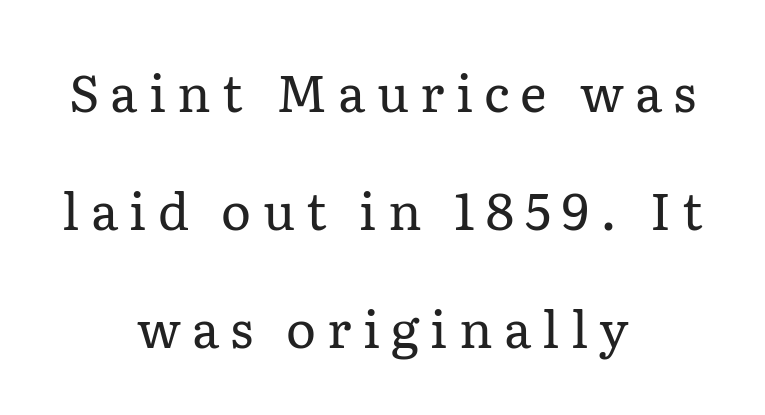
Q: Is the text bold? A: No.
Q: Is the text italic (slanted)? A: No, it is upright.
Q: Is the typeface a serif or a sans-serif typeface? A: Serif.
Q: Is the text underlined? A: No.
Q: How is the paragraph aligned? A: Centered.
Q: Is the spacing between letters normal or unusually wide? A: Unusually wide.
Q: Is the spacing between lines tight, normal or loose? A: Loose.
Q: Width (condensed, normal, or wide)? A: Normal.
Q: Stroke contrast? A: Low.
Q: x-height? A: Medium.
Q: Monospaced? A: No.
